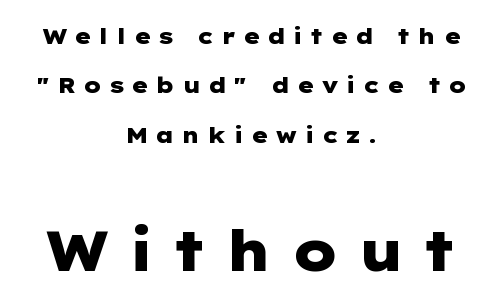
Both edges are ragged and mirror each other, which tells us the setting is centered. A roman cut, with each character standing at attention. The lines are spread far apart with generous leading. Decoration check: the copy has no underline. The strokes are fattened all the way to bold. Honestly, the letter spacing is so wide it's the main thing you notice.
